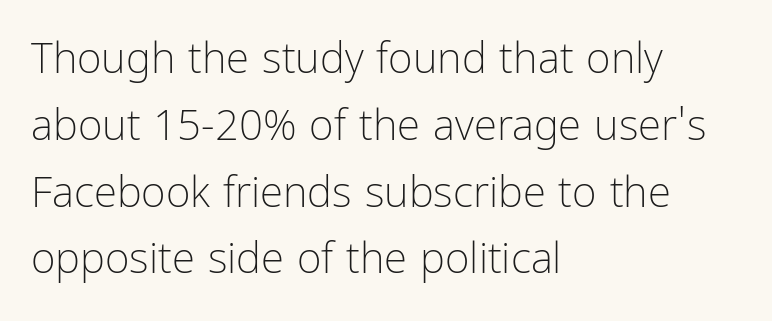
The image shows 42 px light, condensed sans-serif type, upright; set left-aligned, normal line spacing (1.59x), normal letter spacing, not underlined; low stroke contrast and a medium x-height.
